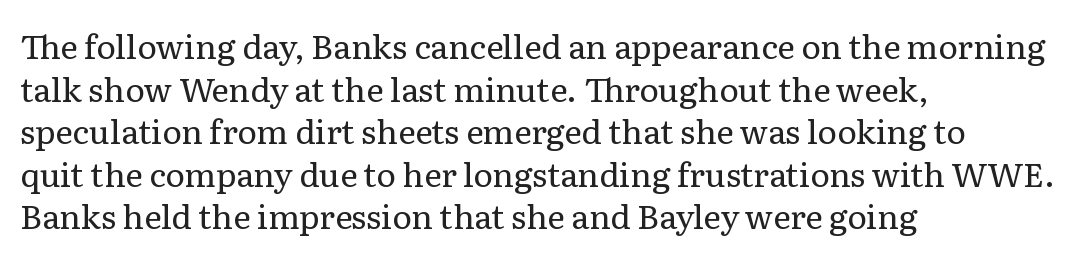
{"serif": "yes", "italic": "no", "bold": "no", "weight": "regular", "width": "normal", "stroke_contrast": "low", "x_height": "medium", "monospaced": "no", "underline": "no", "align": "left", "line_spacing": "normal", "line_spacing_ratio": 1.29, "letter_spacing": "normal", "letter_spacing_em": 0.0, "glyph_px": 33}
